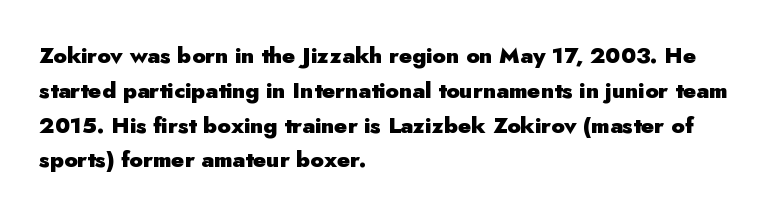
The image shows 22 px bold type, upright; set left-aligned, normal line spacing (1.58x), normal letter spacing, not underlined.
